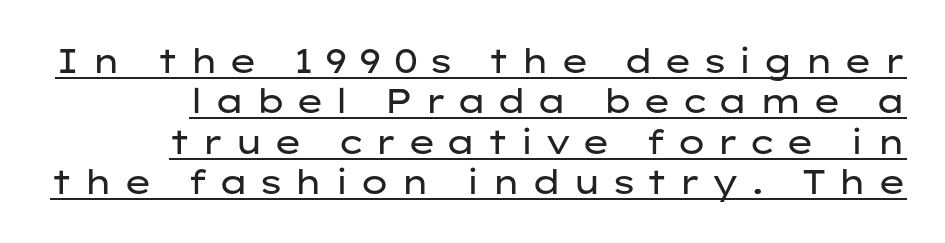
The image shows 34 px regular-weight, wide sans-serif type, upright; set line spacing 1.19x, unusually wide letter spacing (+0.3 em), underlined; low stroke contrast and a medium x-height.
